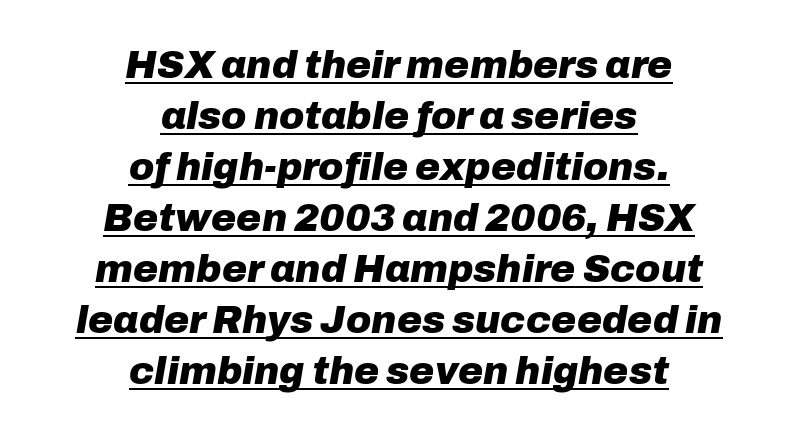
{"italic": "yes", "lean": "right", "slant_degrees": 10, "bold": "yes", "weight": "heavy", "width": "normal", "stroke_contrast": "low", "x_height": "medium", "monospaced": "no", "underline": "yes", "align": "center", "line_spacing": "normal", "line_spacing_ratio": 1.34, "letter_spacing": "normal", "letter_spacing_em": 0.0, "glyph_px": 38}
